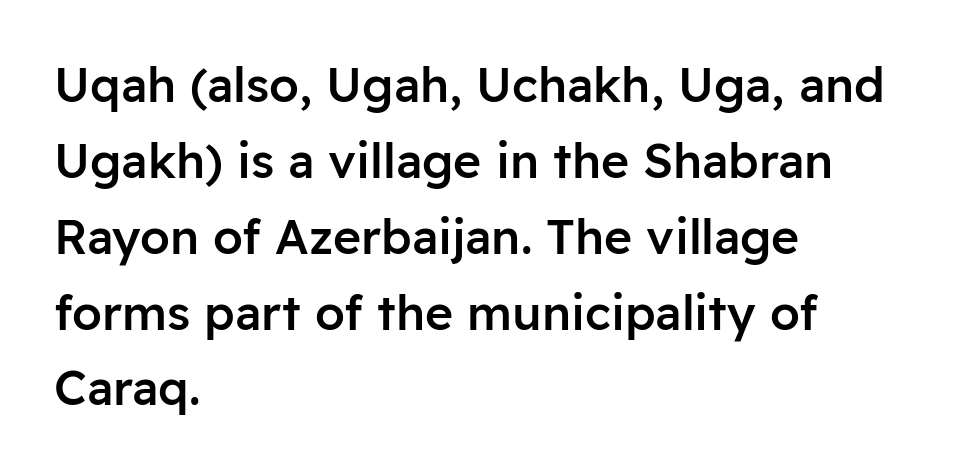
Proportional: the letters do not fall into vertical columns. A roman cut, with each character standing at attention. A student would call this left alignment; a typographer would say flush left, rag right. Default kerning and tracking; the words read as compact shapes. Serif or sans? Sans — the stroke terminals are bare. How heavy is the stroke? Medium-heavy — a semibold, shy of bold.
